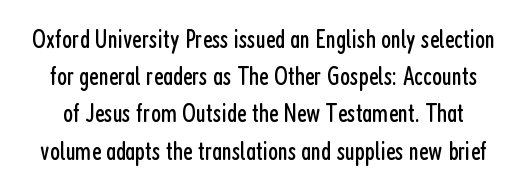
{"italic": "no", "bold": "no", "underline": "no", "line_spacing": "normal", "line_spacing_ratio": 1.43, "letter_spacing": "normal", "letter_spacing_em": 0.0, "glyph_px": 26}
